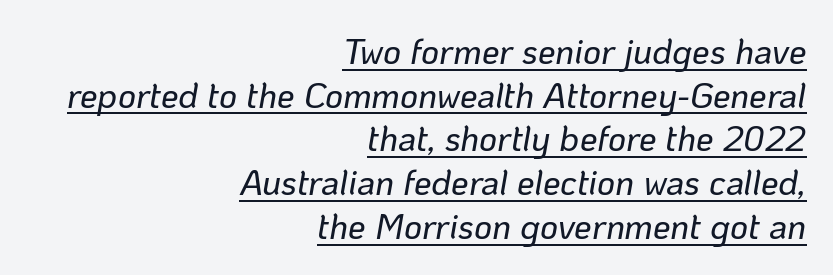
The image shows 35 px text type, italic (leaning right); set right-aligned, normal line spacing (1.25x), normal letter spacing, underlined; low stroke contrast and a medium x-height.
